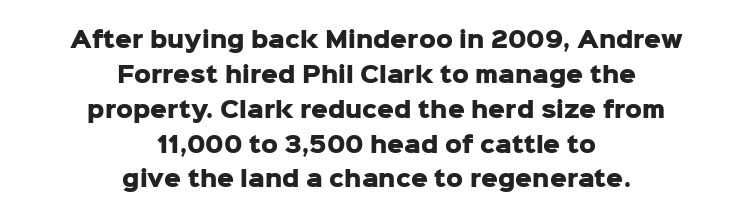
The image shows 21 px bold type, upright; set centered, normal line spacing (1.66x), normal letter spacing, not underlined.
